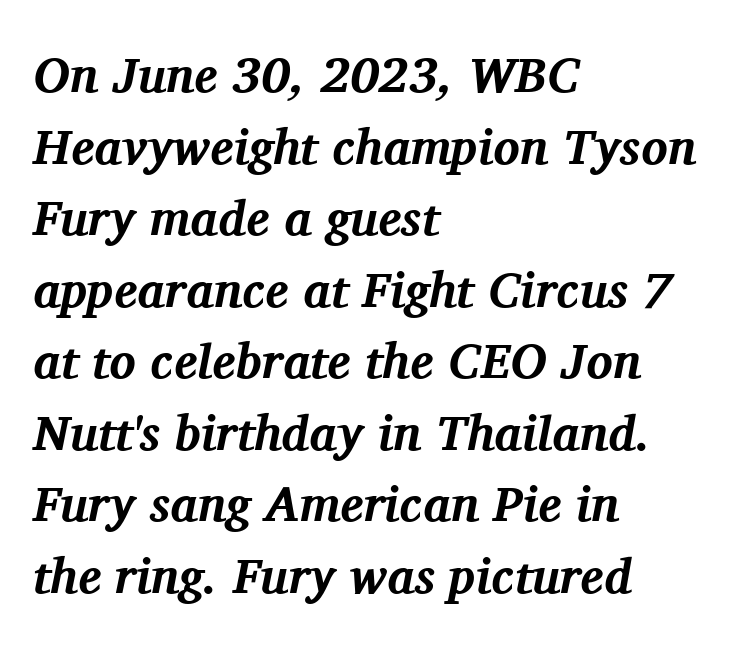
{"serif": "yes", "italic": "yes", "lean": "right", "slant_degrees": 11, "bold": "yes", "weight": "bold", "width": "normal", "stroke_contrast": "medium", "x_height": "medium", "monospaced": "no", "underline": "no", "align": "left", "line_spacing": "normal", "line_spacing_ratio": 1.46, "letter_spacing": "normal", "letter_spacing_em": 0.0, "glyph_px": 49}
